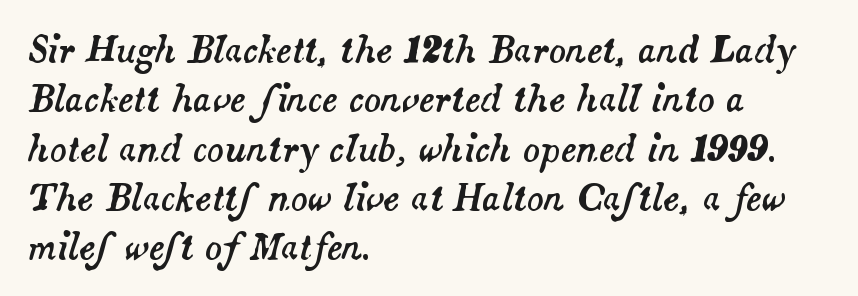
Regarding leading, the lines here are spaced in the standard way. The passage shown leans; its letterforms are oblique. A classic flush-left, rag-right setting is used for this passage. Is the letter spacing exaggerated? No — it looks like the ordinary default.
